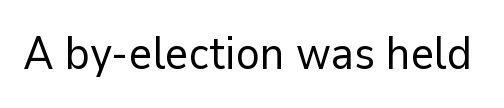
Look at the tracking — it's just the regular setting, nothing added. To sum up the face: it is a sans, with no serifs. Varying glyph widths throughout — classic text-font behaviour. Weight class: somewhere from thin through regular. Lines of text with bare space underneath.
